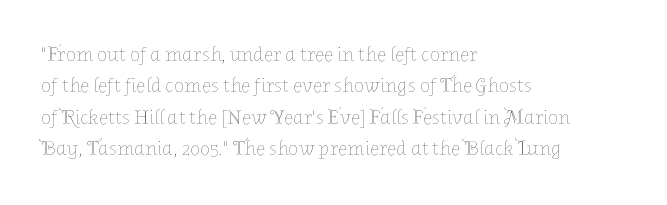
{"italic": "no", "bold": "no", "underline": "no", "align": "left", "line_spacing": "normal", "line_spacing_ratio": 1.5, "letter_spacing": "normal", "letter_spacing_em": 0.0, "glyph_px": 21}
